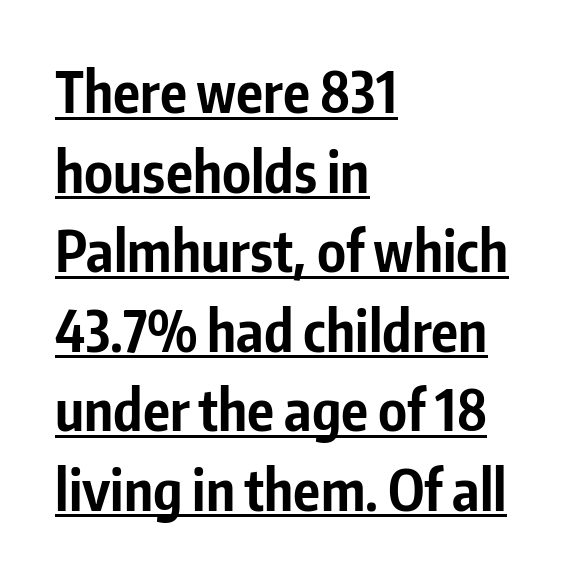
Looks like regular typesetting: each glyph gets only the width it needs. The rendering keeps characters at their native spacing. Is there much room between lines? A standard amount, neither cramped nor airy. What decoration does the sample have? An underline.
